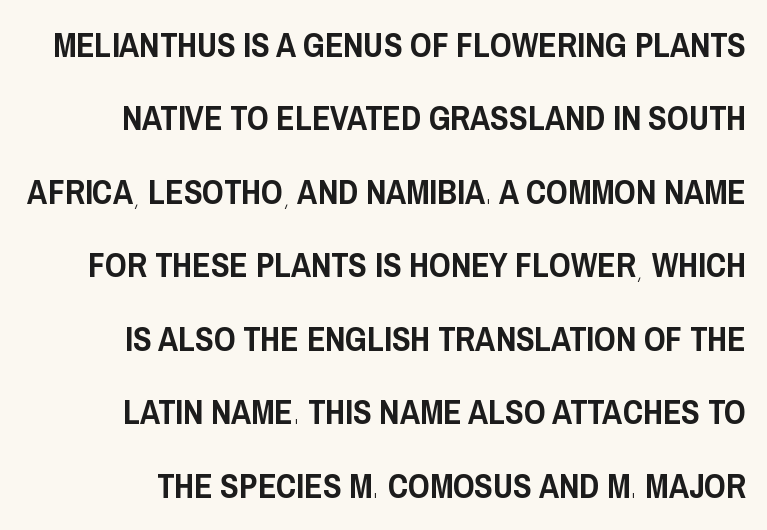
The letterforms sit shoulder to shoulder at normal distance. Varying glyph widths throughout — classic text-font behaviour. Regarding serifs, this sample does without them. Vertically, the passage feels expansive, rows floating well apart.
